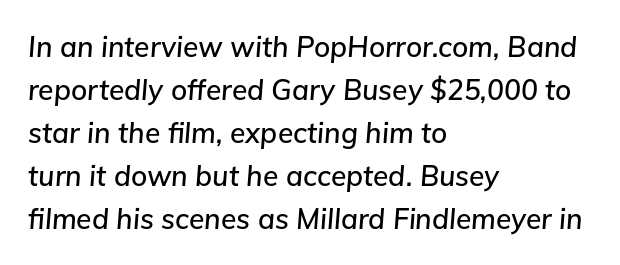
Q: Is the text italic (slanted)? A: Yes, it leans right by about 5 degrees.
Q: Is the text underlined? A: No.
Q: How is the paragraph aligned? A: Left-aligned.
Q: Is the spacing between letters normal or unusually wide? A: Normal.
Q: Is the spacing between lines tight, normal or loose? A: Normal.
Q: Width (condensed, normal, or wide)? A: Normal.
Q: Stroke contrast? A: Low.
Q: x-height? A: Medium.
Q: Monospaced? A: No.
